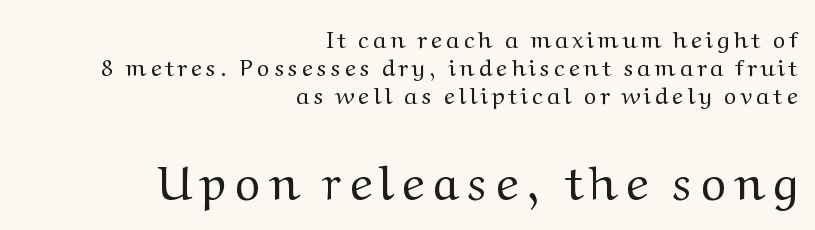
The image shows 48 px regular-weight serif type, upright; set right-aligned, line spacing 1.17x, unusually wide letter spacing (+0.2 em), not underlined; the second (bottom) block is 2.0x larger; medium stroke contrast and a medium x-height.
